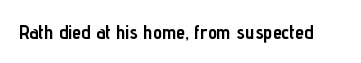
{"italic": "no", "bold": "yes", "underline": "no", "letter_spacing": "normal", "letter_spacing_em": 0.0, "glyph_px": 20}
